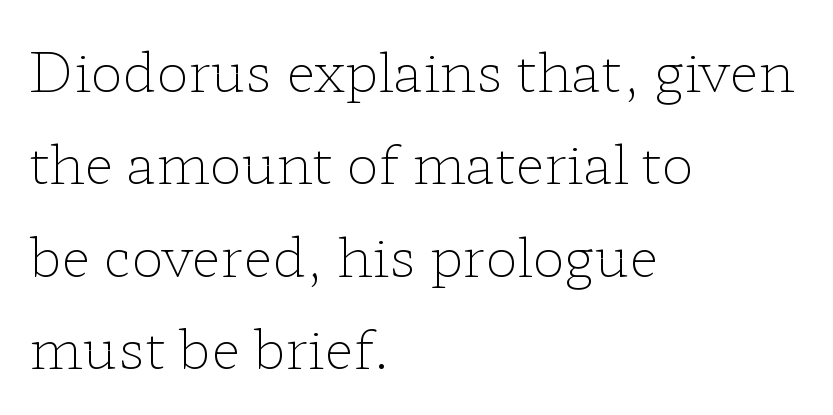
The image shows 54 px light, wide serif type, upright; set left-aligned, line spacing 1.71x, normal letter spacing, not underlined; low stroke contrast and a medium x-height.
